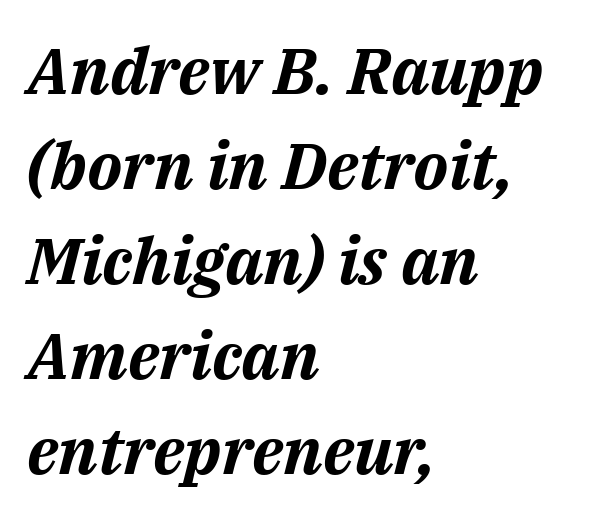
Reading down the column, the eye jumps a familiar distance to each next line. Looking at the ascenders, they clearly lean. The type is set solid horizontally, with unmodified tracking. The ragged edge is on the right, which tells us the setting is flush left. A typesetter would call this proportional, since set widths differ per character.
